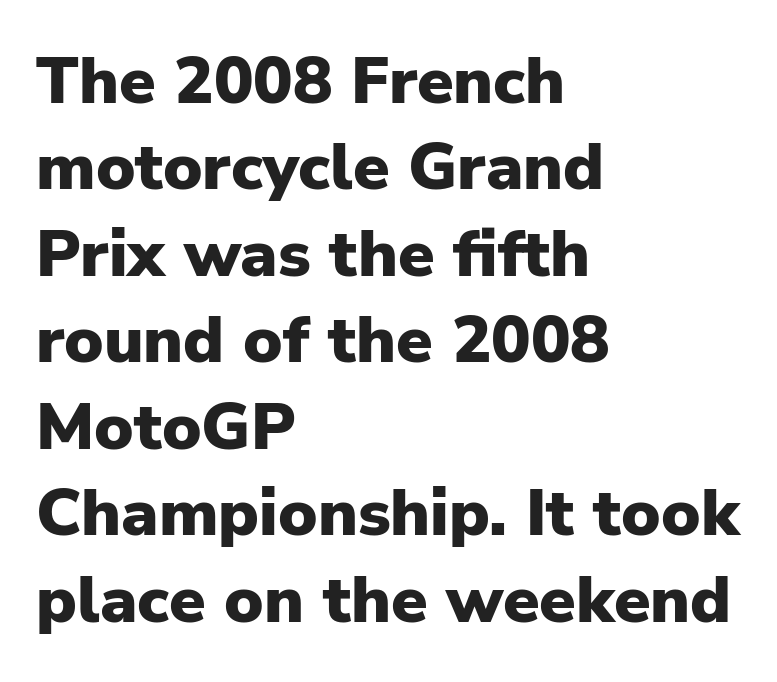
If you drew a ruler down the left edge, every line would touch it. Each new line begins a customary step beneath the previous one. You could not count columns in this text — the font is proportionally spaced. Serif or sans? Sans — the stroke terminals are bare.
